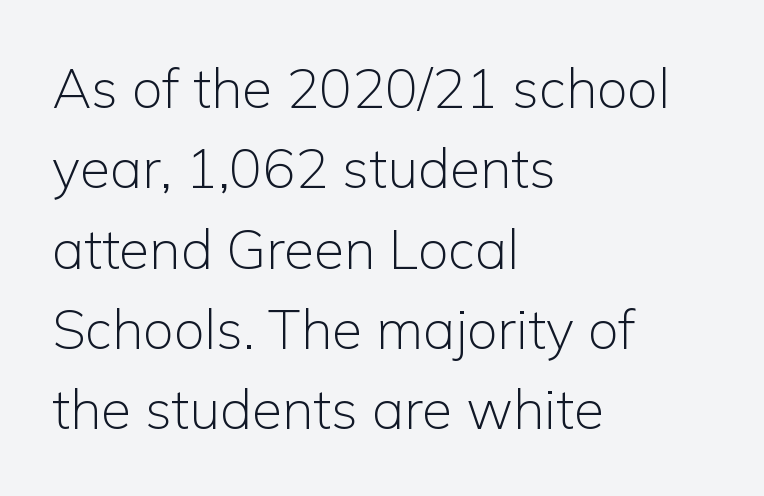
The image shows 55 px light sans-serif type, upright; set left-aligned, normal line spacing (1.46x), normal letter spacing, not underlined; low stroke contrast and a medium x-height.
